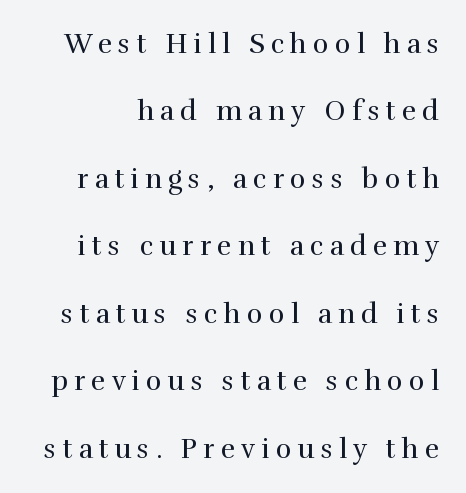
{"italic": "no", "bold": "no", "underline": "no", "line_spacing": "loose", "line_spacing_ratio": 2.5, "letter_spacing": "wide", "letter_spacing_em": 0.23, "glyph_px": 27}
